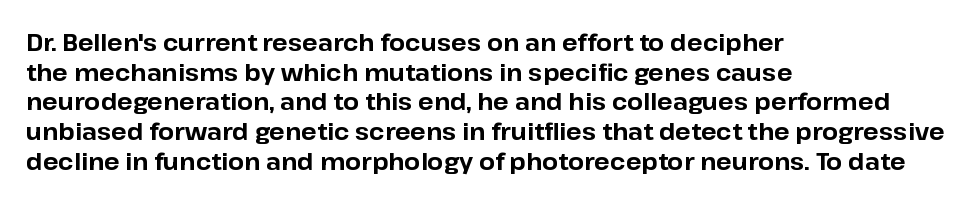
Is there any slant? The stems are plumb. Nothing unusual about the tracking: characters are spaced as the font intends. These words are printed bold, with thick strokes throughout. Evenly set lines give the paragraph a standard silhouette.
